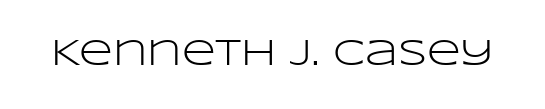
{"serif": "no", "italic": "no", "bold": "no", "weight": "light", "width": "wide", "stroke_contrast": "low", "x_height": "large", "monospaced": "no", "underline": "no", "letter_spacing": "normal", "letter_spacing_em": 0.0, "glyph_px": 37}
